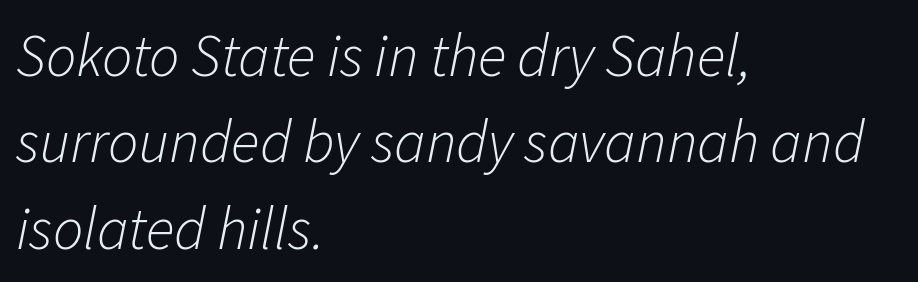
Q: Is the text bold? A: No.
Q: Is the text italic (slanted)? A: Yes, it leans right by about 11 degrees.
Q: Is the text underlined? A: No.
Q: How is the paragraph aligned? A: Left-aligned.
Q: Is the spacing between letters normal or unusually wide? A: Normal.
Q: Is the spacing between lines tight, normal or loose? A: Normal.
Q: Width (condensed, normal, or wide)? A: Normal.
Q: Stroke contrast? A: Low.
Q: x-height? A: Medium.
Q: Monospaced? A: No.
